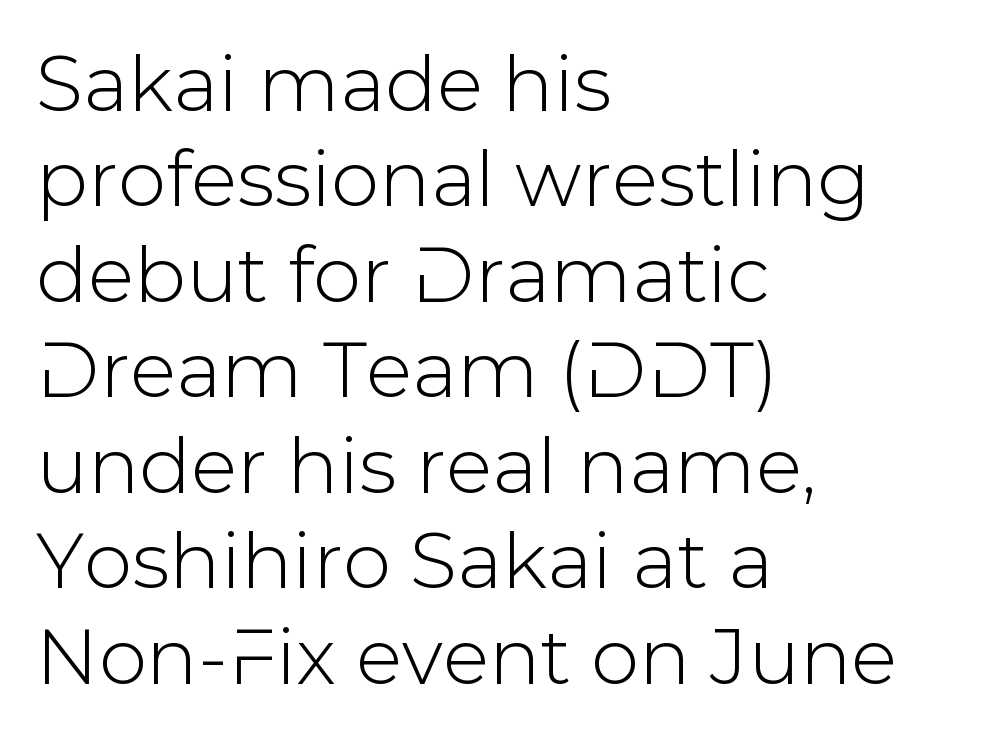
Q: Is the text italic (slanted)? A: No, it is upright.
Q: Is the typeface a serif or a sans-serif typeface? A: Sans-serif.
Q: Is the text underlined? A: No.
Q: How is the paragraph aligned? A: Left-aligned.
Q: Is the spacing between letters normal or unusually wide? A: Normal.
Q: Width (condensed, normal, or wide)? A: Normal.
Q: Stroke contrast? A: Low.
Q: x-height? A: Medium.
Q: Monospaced? A: No.
